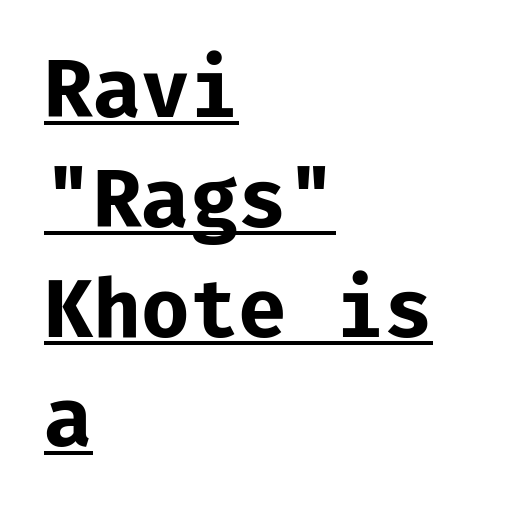
{"serif": "no", "italic": "no", "bold": "yes", "weight": "bold", "width": "normal", "stroke_contrast": "low", "x_height": "medium", "monospaced": "yes", "underline": "yes", "align": "left", "line_spacing": "normal", "line_spacing_ratio": 1.39, "letter_spacing": "normal", "letter_spacing_em": 0.0, "glyph_px": 79}
